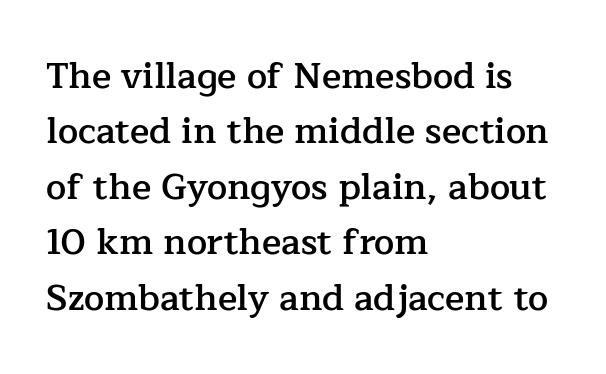
Q: Is the text bold? A: Semi-bold.
Q: Is the text italic (slanted)? A: No, it is upright.
Q: Is the typeface a serif or a sans-serif typeface? A: Serif.
Q: Is the text underlined? A: No.
Q: How is the paragraph aligned? A: Left-aligned.
Q: Is the spacing between letters normal or unusually wide? A: Normal.
Q: Is the spacing between lines tight, normal or loose? A: Normal.
Q: Width (condensed, normal, or wide)? A: Normal.
Q: Stroke contrast? A: Low.
Q: x-height? A: Medium.
Q: Monospaced? A: No.
